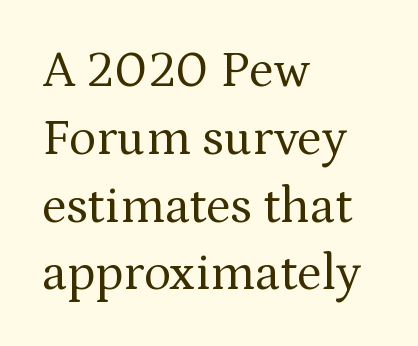
Q: Is the text bold? A: No.
Q: Is the text italic (slanted)? A: No, it is upright.
Q: Is the typeface a serif or a sans-serif typeface? A: Serif.
Q: Is the text underlined? A: No.
Q: How is the paragraph aligned? A: Left-aligned.
Q: Is the spacing between letters normal or unusually wide? A: Normal.
Q: Is the spacing between lines tight, normal or loose? A: Normal.
Q: Width (condensed, normal, or wide)? A: Normal.
Q: Stroke contrast? A: Medium.
Q: x-height? A: Medium.
Q: Monospaced? A: No.
